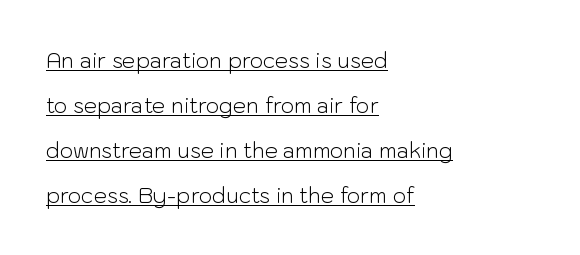
{"italic": "no", "bold": "no", "underline": "yes", "align": "left", "line_spacing": "loose", "line_spacing_ratio": 2.14, "letter_spacing": "normal", "letter_spacing_em": 0.0, "glyph_px": 21}
